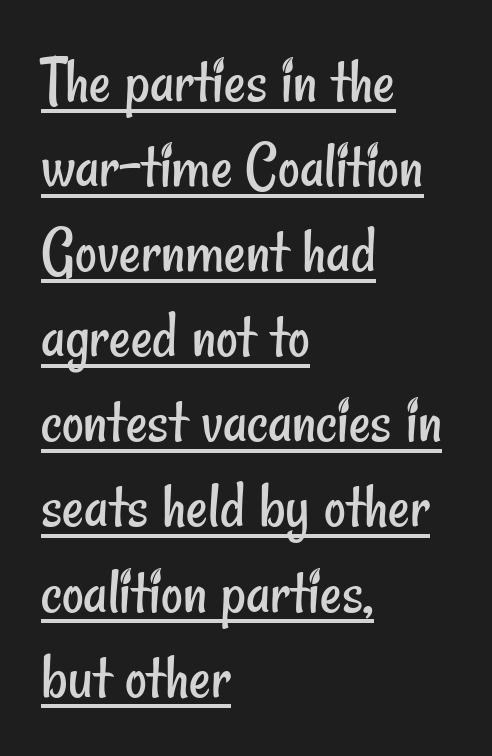
The image shows 67 px regular-weight, condensed sans-serif type; set left-aligned, normal line spacing (1.27x), normal letter spacing, underlined; low stroke contrast and a small x-height.
